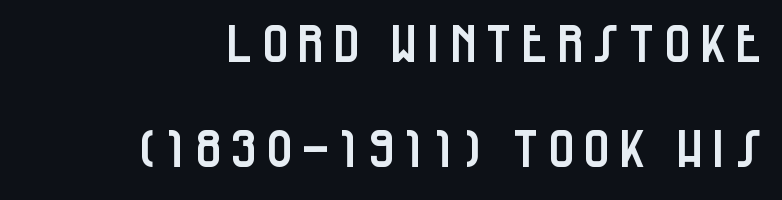
{"serif": "no", "italic": "no", "width": "condensed", "stroke_contrast": "low", "x_height": "large", "monospaced": "no", "underline": "no", "align": "right", "line_spacing": "loose", "line_spacing_ratio": 2.05, "glyph_px": 51}
